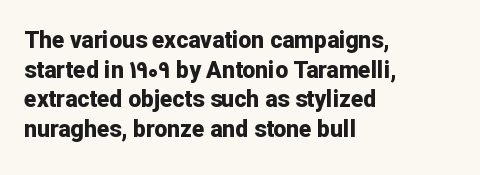
The image shows 23 px bold type, upright; set left-aligned, normal line spacing (1.29x), normal letter spacing, not underlined.
